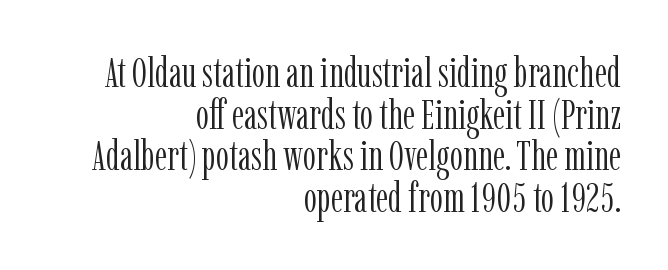
Is the stroke heavy? The answer is a plain regular-or-lighter. Nobody touched the tracking dial on this one. A typesetter would call this proportional, since set widths differ per character. Characters remain perfectly vertical along every line.
